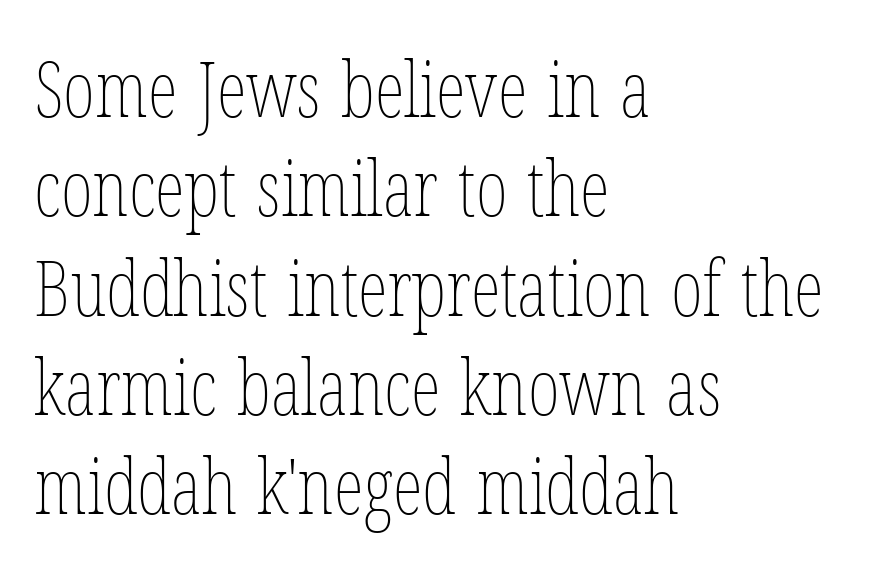
On a weight scale, this lands at 450 or below. No extra tracking has been applied to these lines. Compared with typical paragraphs, the rows here are spaced about the same. Quick note: not italic, upright. Beneath every word, the page is bare.
